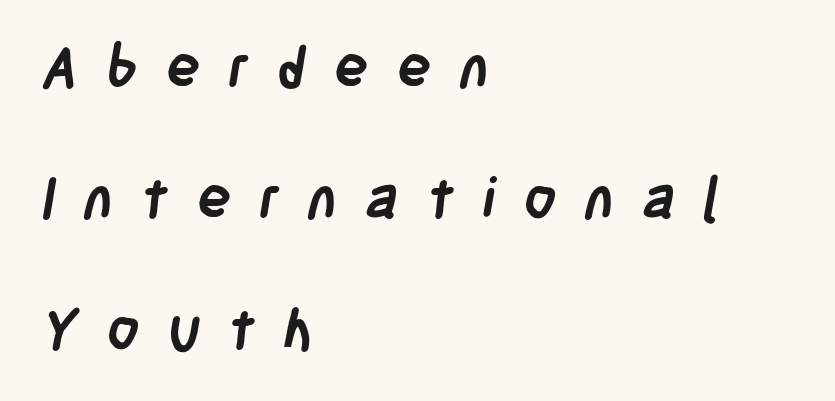
Q: Is the text bold? A: Yes.
Q: Is the typeface a serif or a sans-serif typeface? A: Sans-serif.
Q: Is the text underlined? A: No.
Q: How is the paragraph aligned? A: Left-aligned.
Q: Is the spacing between letters normal or unusually wide? A: Unusually wide.
Q: Is the spacing between lines tight, normal or loose? A: Loose.
Q: Width (condensed, normal, or wide)? A: Condensed.
Q: Stroke contrast? A: Low.
Q: x-height? A: Large.
Q: Monospaced? A: No.
